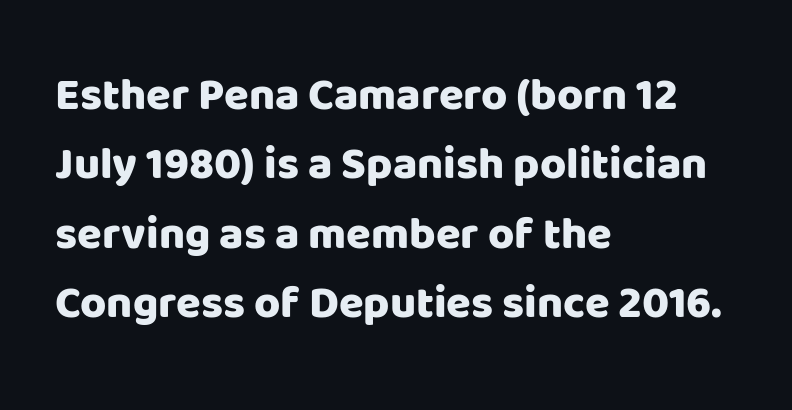
The image shows 45 px sans-serif type, upright; set left-aligned, normal line spacing (1.54x), normal letter spacing, not underlined; low stroke contrast and a large x-height.
